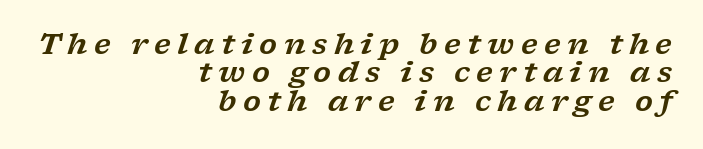
Q: Is the text italic (slanted)? A: Yes, it leans right by about 17 degrees.
Q: Is the typeface a serif or a sans-serif typeface? A: Serif.
Q: Is the text underlined? A: No.
Q: How is the paragraph aligned? A: Right-aligned.
Q: Is the spacing between letters normal or unusually wide? A: Unusually wide.
Q: Is the spacing between lines tight, normal or loose? A: Tight.
Q: Width (condensed, normal, or wide)? A: Wide.
Q: Stroke contrast? A: Low.
Q: x-height? A: Medium.
Q: Monospaced? A: No.
